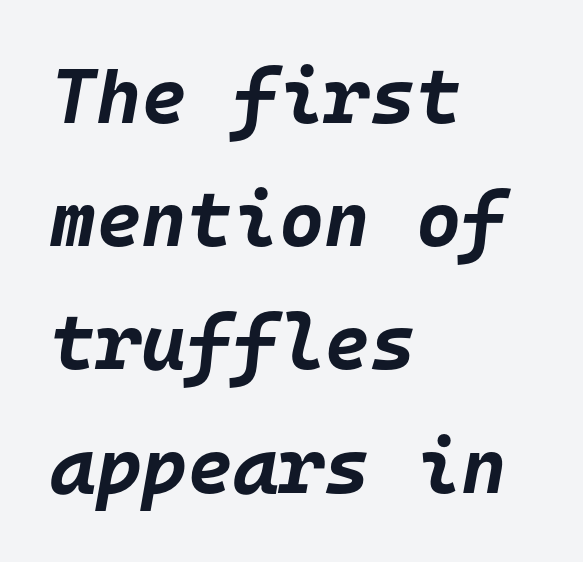
{"italic": "yes", "lean": "right", "slant_degrees": 10, "bold": "yes", "weight": "bold", "width": "normal", "stroke_contrast": "low", "x_height": "large", "monospaced": "yes", "underline": "no", "align": "left", "line_spacing": "normal", "line_spacing_ratio": 1.58, "letter_spacing": "normal", "letter_spacing_em": 0.0, "glyph_px": 78}
